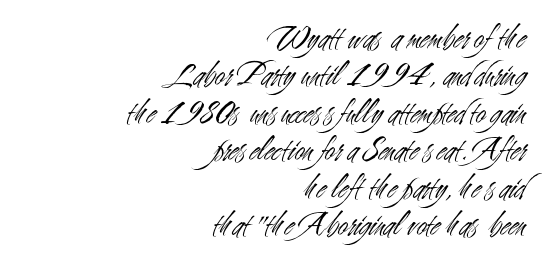
The image shows 35 px light, condensed sans-serif type; set right-aligned, tight line spacing (1.07x), normal letter spacing, not underlined; medium stroke contrast and a small x-height.
